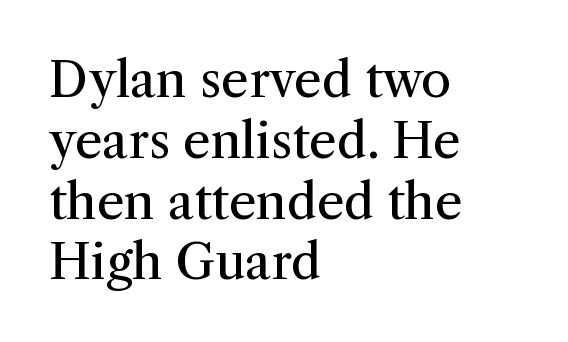
Glyph-to-glyph distance matches everyday printed text. Small tapered or slab feet sit at the stroke ends, so this counts as serif. The baseline area is clear. This sample uses an upright cut, with every glyph sitting square on the baseline. The letters advance in unequal steps, a hallmark of proportional type. Visually the block forms a straight wall on the left and a jagged coastline on the right.
